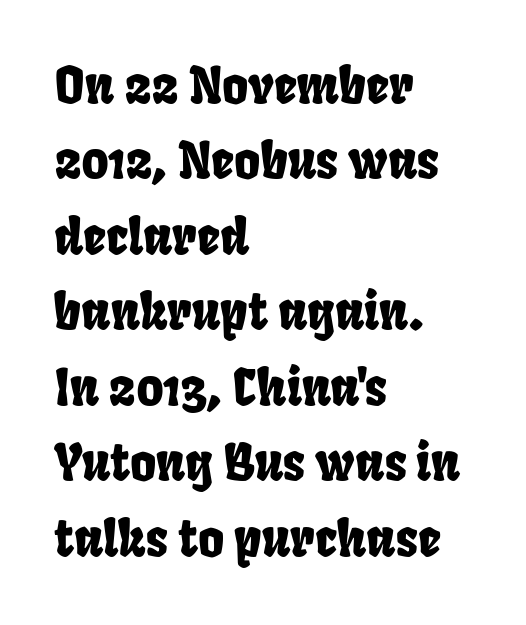
The image shows 50 px condensed sans-serif type; set left-aligned, normal line spacing (1.51x), normal letter spacing, not underlined; low stroke contrast and a large x-height.
